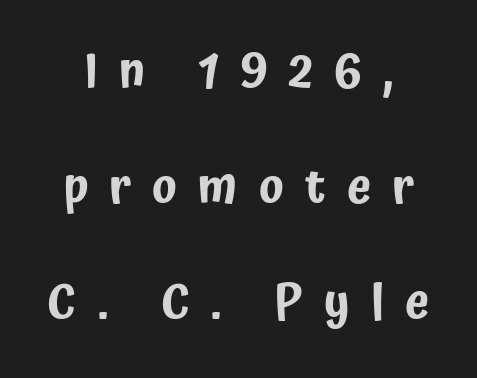
Think of a printed novel: that variable character pitch is what you see here. Type style note: lacks serifs. What stands out about the letter spacing? Its width — letters are far apart. Each new line begins a long way beneath the previous one. A typesetter would mark this as roman, not italic. Anything drawn beneath the words? Only blank space.
